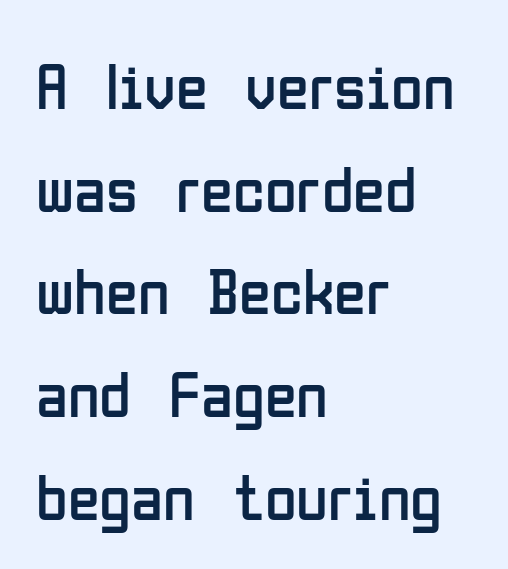
The image shows 65 px regular-weight, condensed sans-serif type, upright; set left-aligned, normal line spacing (1.58x), normal letter spacing, not underlined; low stroke contrast and a medium x-height.
